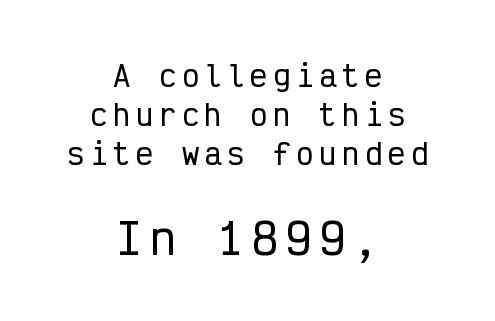
{"serif": "no", "italic": "no", "width": "condensed", "stroke_contrast": "low", "x_height": "medium", "monospaced": "yes", "underline": "no", "align": "center", "line_spacing": "normal", "line_spacing_ratio": 1.35, "larger_block": "second", "size_ratio": 1.48, "glyph_px": 43}
